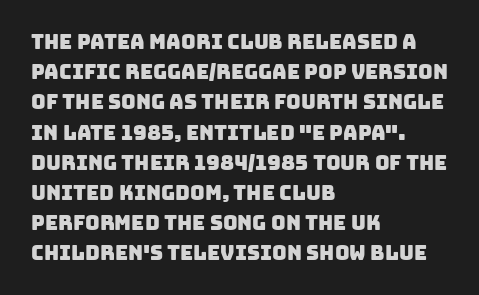
Q: Is the text underlined? A: No.
Q: How is the paragraph aligned? A: Left-aligned.
Q: Is the spacing between letters normal or unusually wide? A: Normal.
Q: Is the spacing between lines tight, normal or loose? A: Normal.
